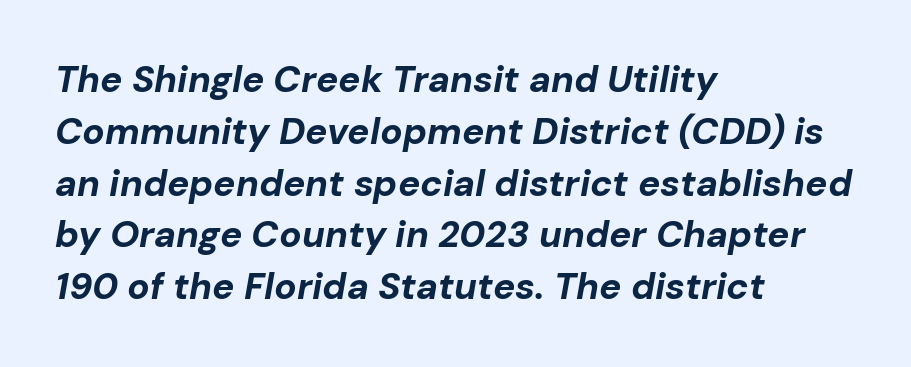
{"italic": "yes", "lean": "right", "slant_degrees": 10, "bold": "yes", "weight": "bold", "width": "normal", "stroke_contrast": "low", "x_height": "medium", "monospaced": "no", "underline": "no", "align": "left", "line_spacing": "normal", "line_spacing_ratio": 1.4, "letter_spacing": "normal", "letter_spacing_em": 0.0, "glyph_px": 37}
